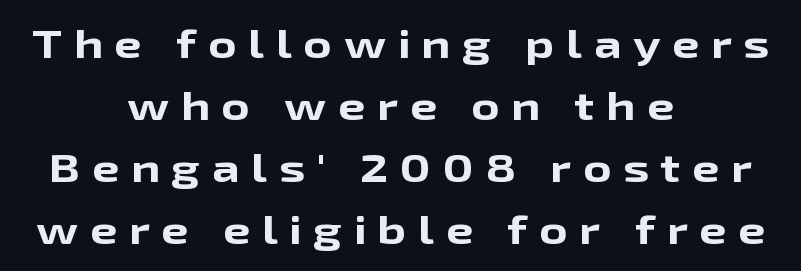
Here the designer chose a conventional face with non-uniform glyph widths. Caption: multi-line text, centered on the measure. The rendering shows plain stroke endings on the letterforms — a sans-serif design. I'd describe the lettering as bold — thick and assertive. Unlike italic type, these characters show no tilt at all.
